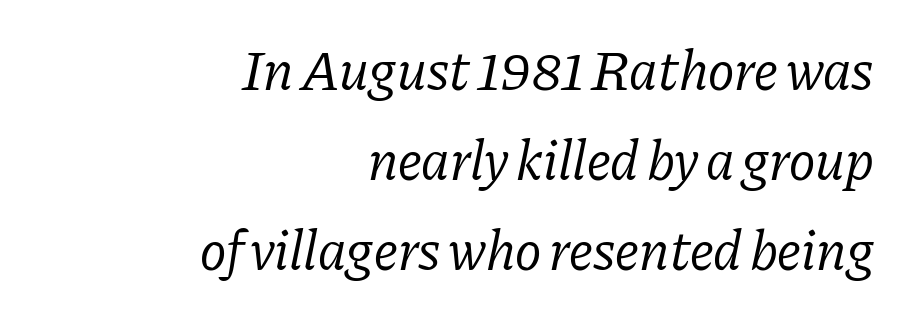
Q: Is the text bold? A: No.
Q: Is the text italic (slanted)? A: Yes, it leans right by about 11 degrees.
Q: Is the typeface a serif or a sans-serif typeface? A: Serif.
Q: Is the text underlined? A: No.
Q: How is the paragraph aligned? A: Right-aligned.
Q: Is the spacing between letters normal or unusually wide? A: Normal.
Q: Is the spacing between lines tight, normal or loose? A: Normal.
Q: Width (condensed, normal, or wide)? A: Normal.
Q: Stroke contrast? A: Low.
Q: x-height? A: Medium.
Q: Monospaced? A: No.
